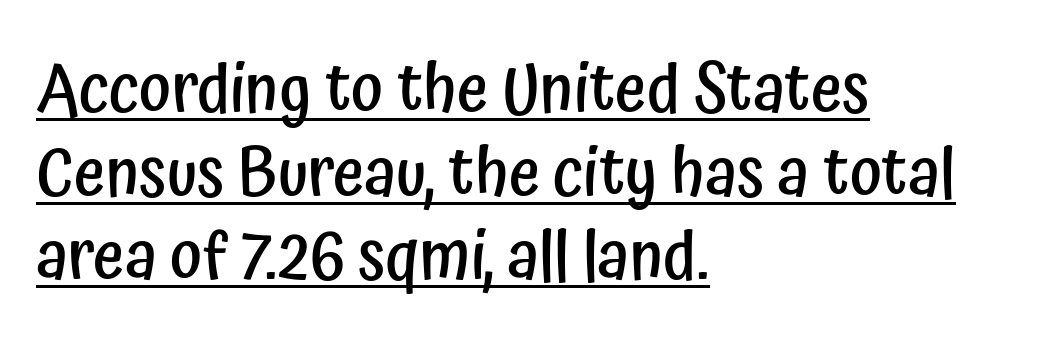
The image shows 68 px semibold, condensed sans-serif type, upright; set left-aligned, line spacing 1.23x, normal letter spacing, underlined; low stroke contrast and a medium x-height.
